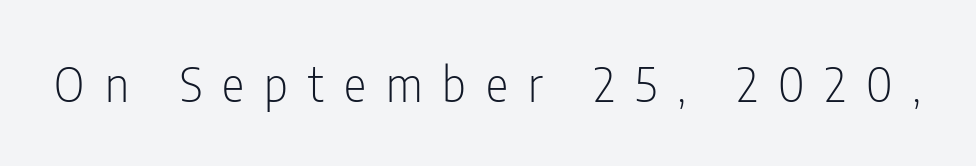
The text was rendered using a sans face with plain stroke endings. Stems and bowls with no extra thickness — not bold. This rendering widens character spacing well past its baseline value. Posture: vertical. Anything drawn beneath the words? Only blank space.
